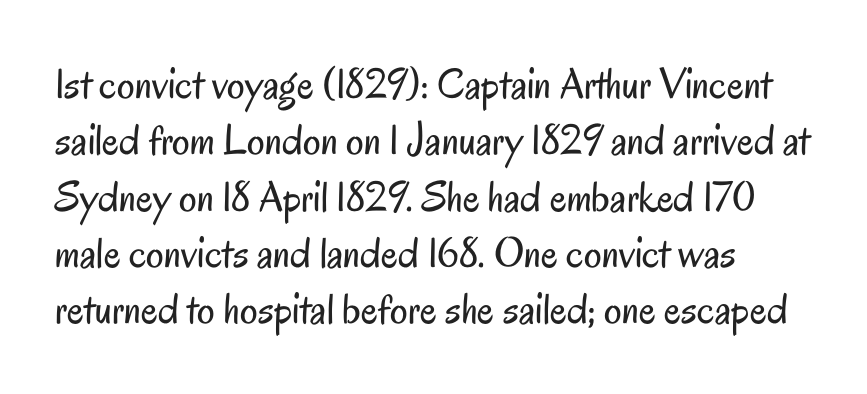
Q: Is the text bold? A: No.
Q: Is the text italic (slanted)? A: No, it is upright.
Q: Is the typeface a serif or a sans-serif typeface? A: Sans-serif.
Q: Is the text underlined? A: No.
Q: Is the spacing between letters normal or unusually wide? A: Normal.
Q: Is the spacing between lines tight, normal or loose? A: Normal.
Q: Width (condensed, normal, or wide)? A: Condensed.
Q: Stroke contrast? A: Low.
Q: x-height? A: Small.
Q: Monospaced? A: No.
